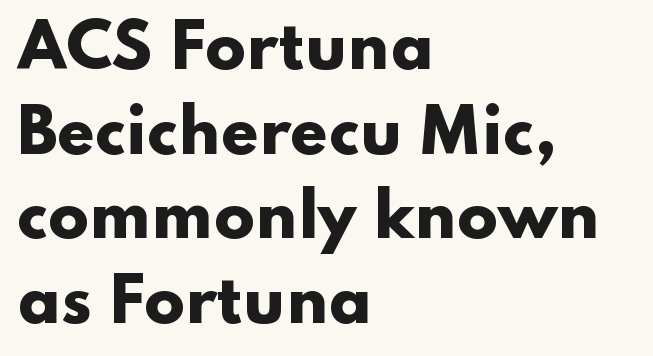
The image shows 60 px heavy, wide sans-serif type, upright; set left-aligned, normal line spacing (1.41x), normal letter spacing, not underlined; low stroke contrast and a small x-height.
